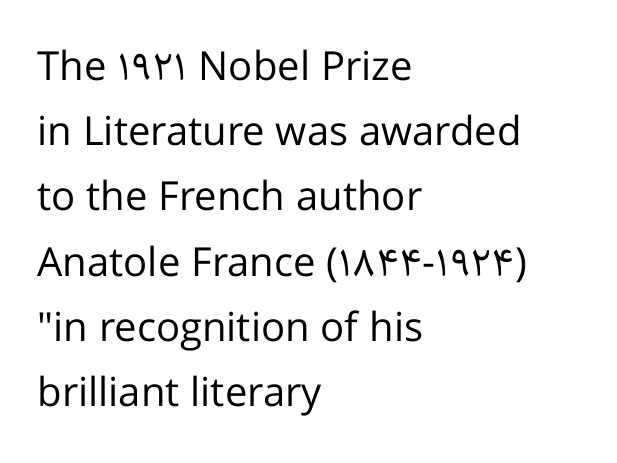
{"serif": "no", "italic": "no", "bold": "no", "weight": "regular", "width": "normal", "stroke_contrast": "low", "x_height": "medium", "monospaced": "no", "underline": "no", "align": "left", "line_spacing": "normal", "line_spacing_ratio": 1.63, "letter_spacing": "normal", "letter_spacing_em": 0.0, "glyph_px": 40}
